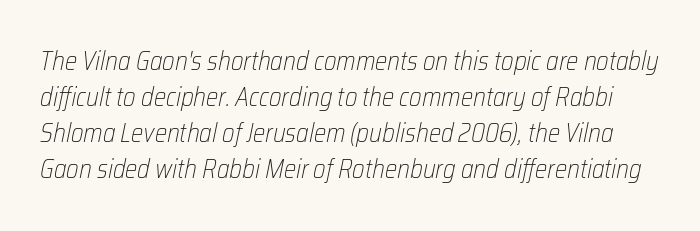
The image shows 26 px text type, italic (leaning right); set normal line spacing (1.39x), normal letter spacing, not underlined.
